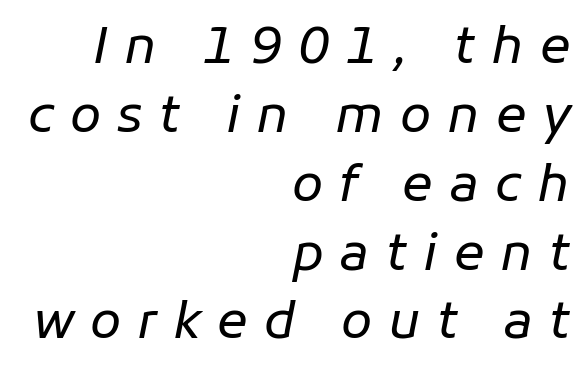
Line endings align vertically; line beginnings do not. Descenders hang freely into open space. Observe the lean: these are italic letterforms. Successive baselines arrive at the customary interval. Letters have the restrained weight of plain body copy at most.
